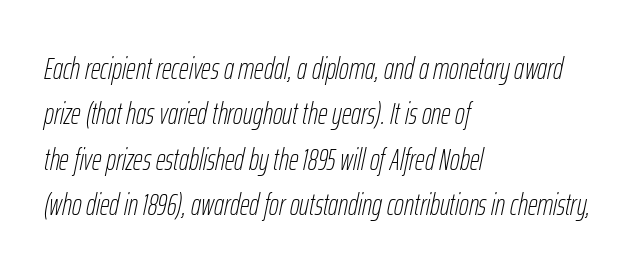
The image shows 30 px thin, condensed type, italic (leaning right); set left-aligned, normal line spacing (1.51x), normal letter spacing, not underlined; low stroke contrast and a medium x-height.
